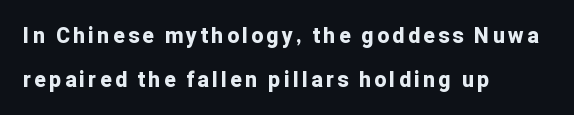
Descenders are the only things crossing below the line. These lines stand farther apart than default settings would place them. Unlike italic type, these characters show no tilt at all. Plenty of ink on the page — the face is bold. The paragraph has a hard left edge and a soft right edge.
